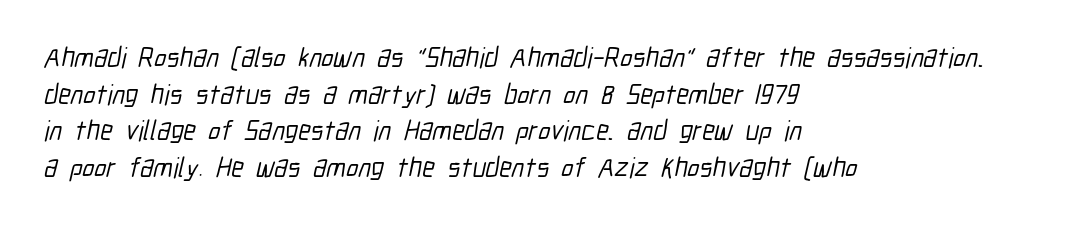
{"serif": "no", "width": "condensed", "stroke_contrast": "low", "x_height": "medium", "monospaced": "no", "underline": "no", "align": "left", "line_spacing": "normal", "line_spacing_ratio": 1.31, "letter_spacing": "normal", "letter_spacing_em": 0.0, "glyph_px": 28}
